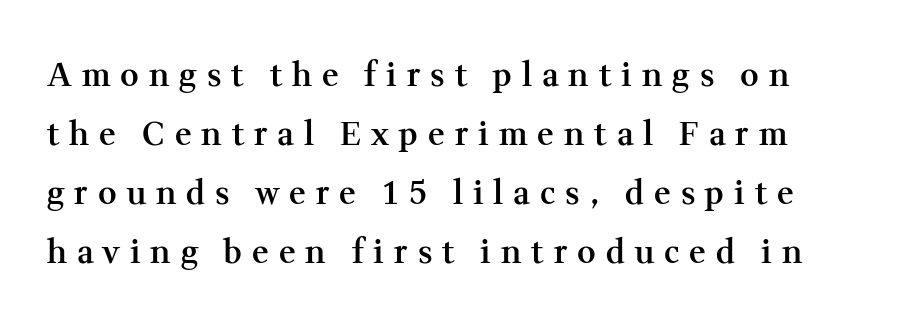
{"serif": "yes", "italic": "no", "bold": "semi", "weight": "semibold", "width": "normal", "stroke_contrast": "medium", "x_height": "medium", "monospaced": "no", "underline": "no", "line_spacing_ratio": 1.84, "letter_spacing": "wide", "letter_spacing_em": 0.31, "glyph_px": 32}
